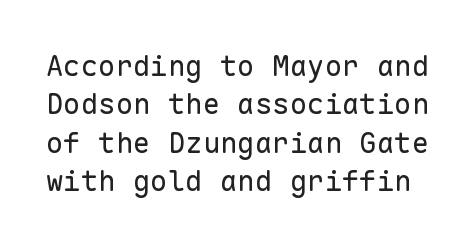
The image shows 29 px regular-weight sans-serif type, upright, monospaced; set normal line spacing (1.32x), normal letter spacing, not underlined; low stroke contrast and a medium x-height.
